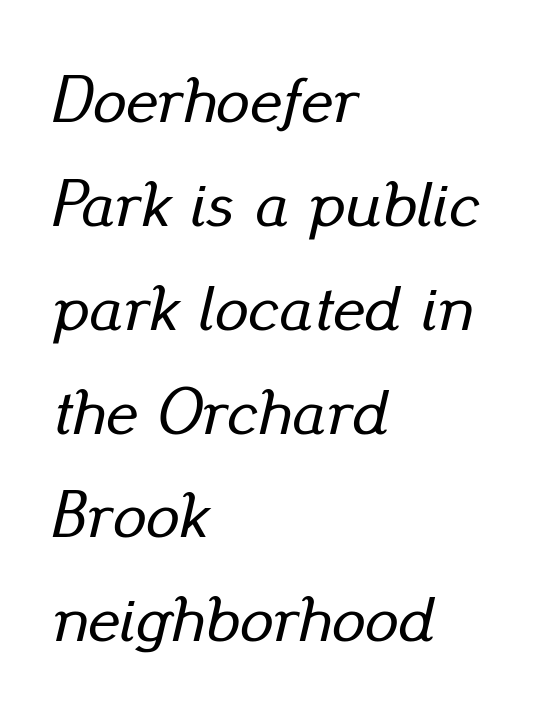
What's the leading like? Ordinary, nothing unusual. The face used here is rendered with its standard letterfit. Reading down the block, your eye returns to a fixed left position each line. Compared with ordinary roman type, these characters are visibly tilted. Only glyphs here, with clear space below each row. The passage shown is typed in a proportional face where columns would drift.
